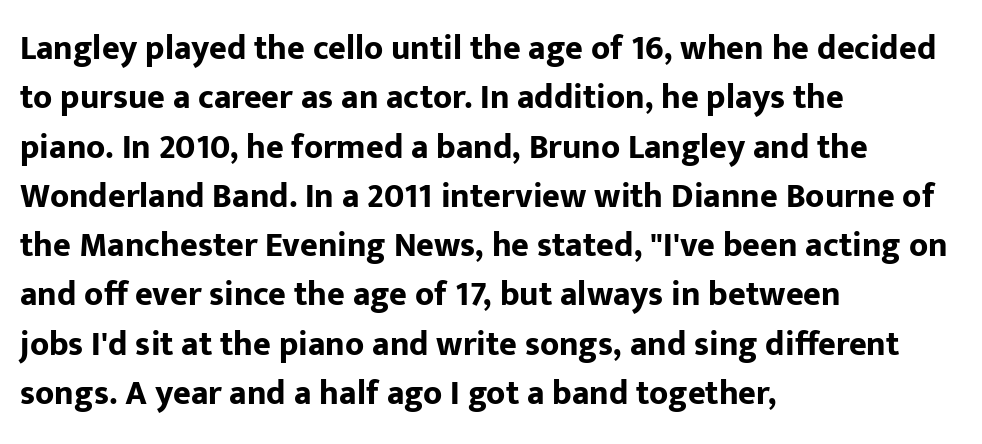
{"serif": "no", "italic": "no", "bold": "yes", "weight": "bold", "width": "normal", "stroke_contrast": "low", "x_height": "medium", "monospaced": "no", "underline": "no", "align": "left", "line_spacing": "normal", "line_spacing_ratio": 1.45, "letter_spacing": "normal", "letter_spacing_em": 0.0, "glyph_px": 34}
